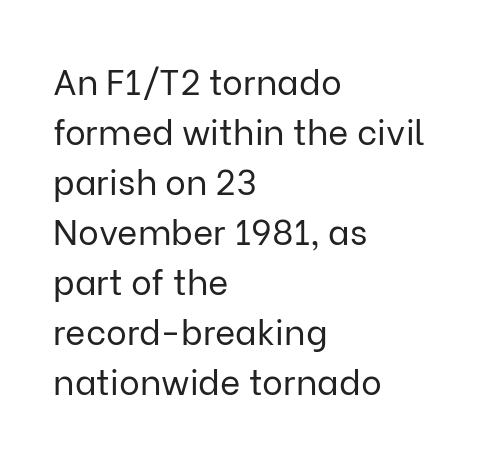
{"serif": "no", "italic": "no", "bold": "no", "weight": "regular", "width": "normal", "stroke_contrast": "low", "x_height": "medium", "monospaced": "no", "underline": "no", "align": "left", "line_spacing": "normal", "line_spacing_ratio": 1.43, "letter_spacing": "normal", "letter_spacing_em": 0.0, "glyph_px": 35}
